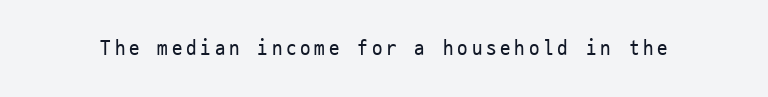
{"italic": "no", "bold": "no", "underline": "no", "glyph_px": 21}
